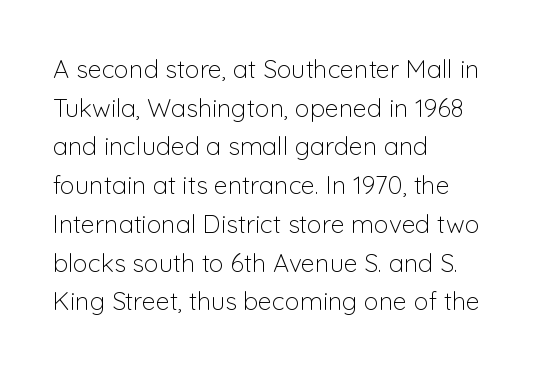
Q: Is the text bold? A: No.
Q: Is the text italic (slanted)? A: No, it is upright.
Q: Is the text underlined? A: No.
Q: How is the paragraph aligned? A: Left-aligned.
Q: Is the spacing between letters normal or unusually wide? A: Normal.
Q: Is the spacing between lines tight, normal or loose? A: Normal.
